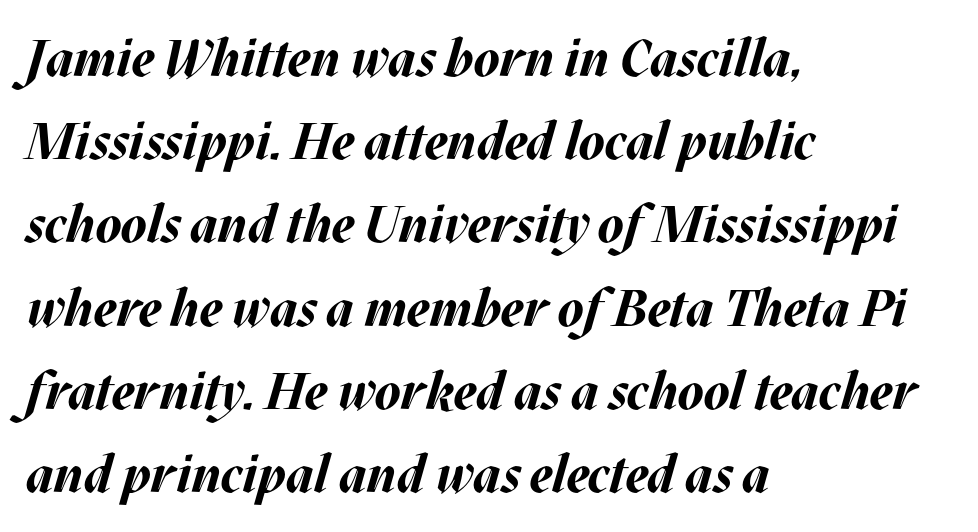
The image shows 52 px bold type, italic (leaning right); set left-aligned, normal line spacing (1.6x), normal letter spacing, not underlined; medium stroke contrast and a large x-height.
